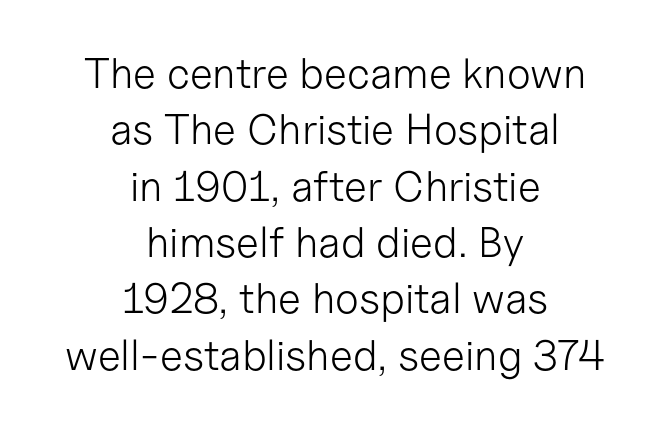
Q: Is the text bold? A: No.
Q: Is the text italic (slanted)? A: No, it is upright.
Q: Is the typeface a serif or a sans-serif typeface? A: Sans-serif.
Q: Is the text underlined? A: No.
Q: How is the paragraph aligned? A: Centered.
Q: Is the spacing between letters normal or unusually wide? A: Normal.
Q: Is the spacing between lines tight, normal or loose? A: Normal.
Q: Width (condensed, normal, or wide)? A: Normal.
Q: Stroke contrast? A: Low.
Q: x-height? A: Medium.
Q: Monospaced? A: No.
